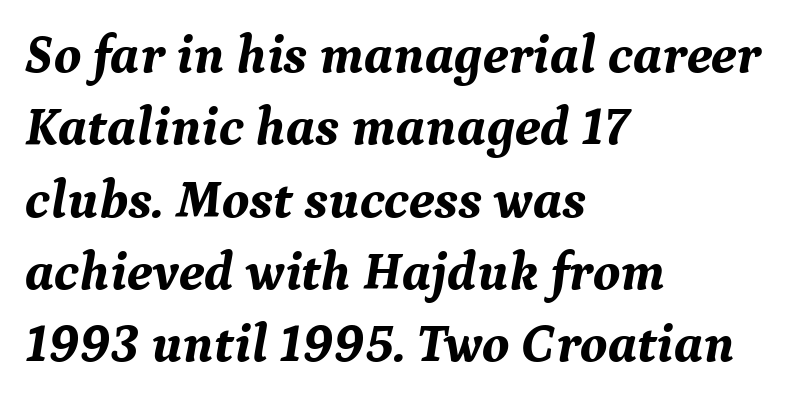
Here the designer chose a conventional face with non-uniform glyph widths. The block of text has a typical density, with ordinary space between rows. Check the space under the baseline: it is left empty. Emphasis-style slanted type is in use. What stands out about the letter spacing? Nothing — it is the standard amount. The setting favours the left margin, as ordinary paragraphs usually do.
